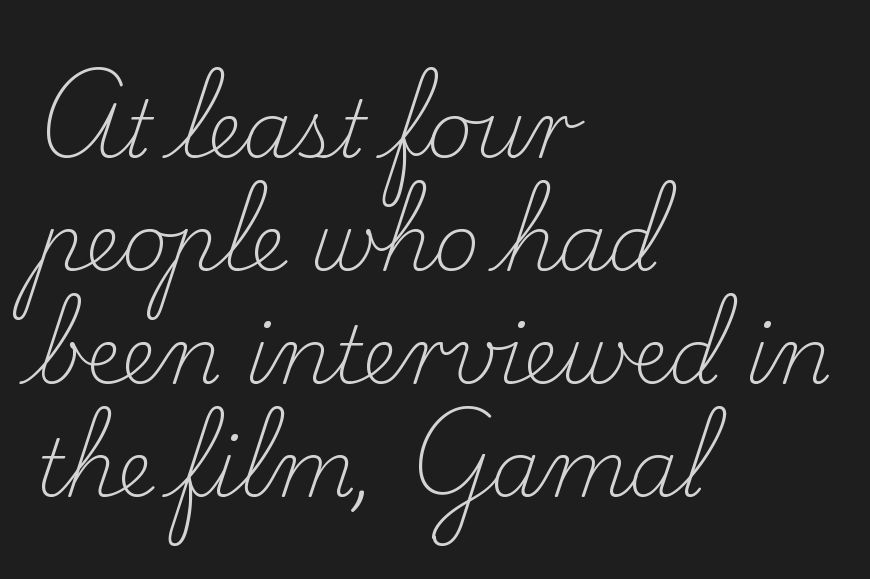
A serif font was chosen for this passage. The passage shown has conventional tracking throughout. This block has exactly the height ordinary leading produces.
